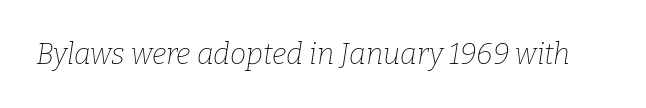
Q: Is the text bold? A: No.
Q: Is the text italic (slanted)? A: Yes, it leans right by about 9 degrees.
Q: Is the typeface a serif or a sans-serif typeface? A: Serif.
Q: Is the text underlined? A: No.
Q: Is the spacing between letters normal or unusually wide? A: Normal.
Q: Width (condensed, normal, or wide)? A: Normal.
Q: Stroke contrast? A: Low.
Q: x-height? A: Medium.
Q: Monospaced? A: No.
